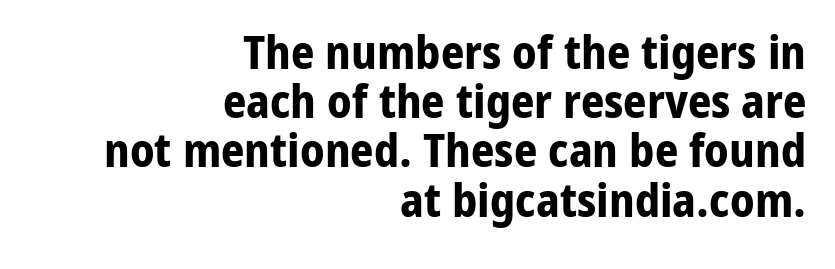
{"serif": "no", "italic": "no", "bold": "yes", "weight": "bold", "width": "normal", "stroke_contrast": "low", "x_height": "medium", "monospaced": "no", "underline": "no", "align": "right", "line_spacing": "tight", "line_spacing_ratio": 1.07, "letter_spacing": "normal", "letter_spacing_em": 0.0, "glyph_px": 46}
